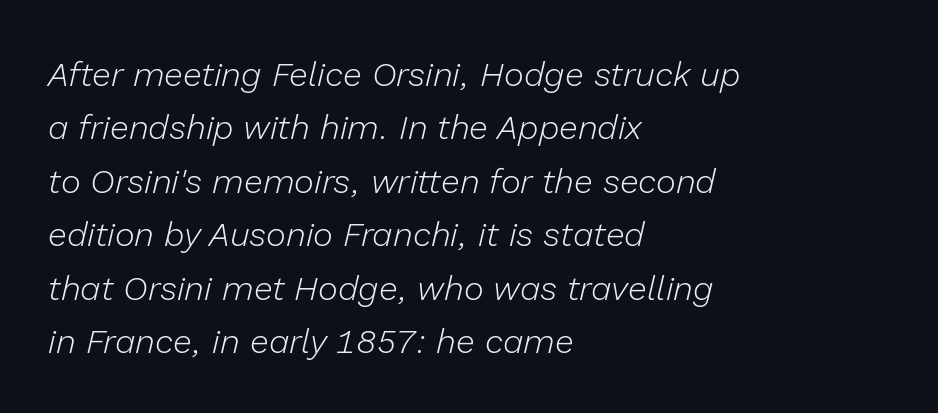
The image shows 34 px light type, italic (leaning right); set left-aligned, normal line spacing (1.57x), normal letter spacing, not underlined; low stroke contrast and a medium x-height.
